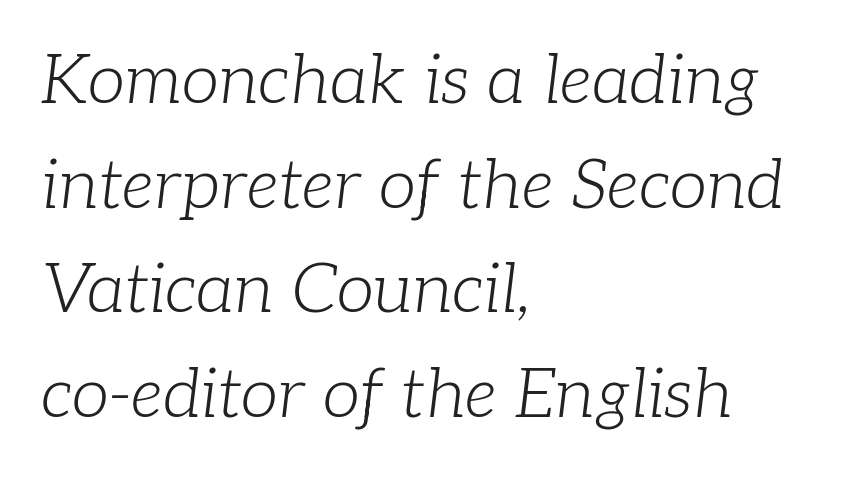
{"serif": "yes", "italic": "yes", "lean": "right", "slant_degrees": 7, "bold": "no", "weight": "light", "width": "normal", "stroke_contrast": "low", "x_height": "medium", "monospaced": "no", "underline": "no", "align": "left", "line_spacing": "normal", "line_spacing_ratio": 1.54, "letter_spacing": "normal", "letter_spacing_em": 0.0, "glyph_px": 68}
